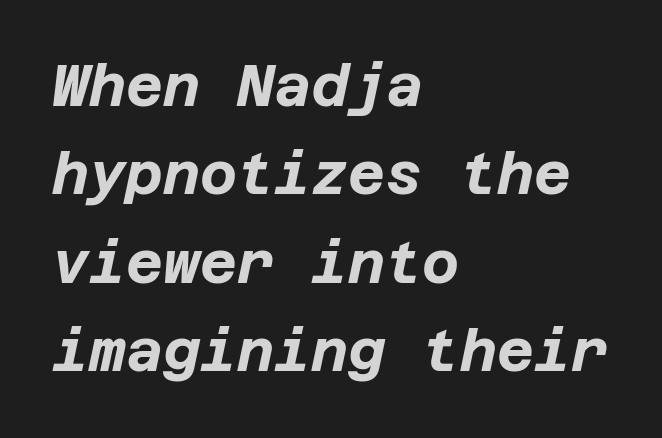
Q: Is the text bold? A: Yes.
Q: Is the text italic (slanted)? A: Yes, it leans right by about 12 degrees.
Q: Is the text underlined? A: No.
Q: How is the paragraph aligned? A: Left-aligned.
Q: Is the spacing between letters normal or unusually wide? A: Normal.
Q: Is the spacing between lines tight, normal or loose? A: Normal.
Q: Width (condensed, normal, or wide)? A: Normal.
Q: Stroke contrast? A: Low.
Q: x-height? A: Large.
